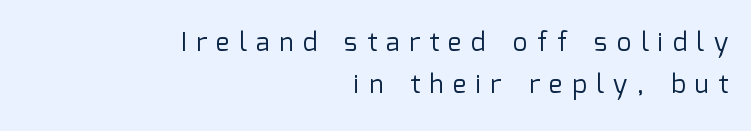
The image shows 26 px text type, upright; set right-aligned, normal line spacing (1.62x), unusually wide letter spacing (+0.36 em), not underlined.
